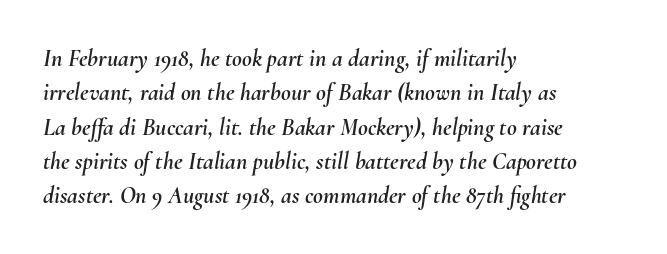
A classic flush-left, rag-right setting is used for this passage. Quick note: italic. Reading down the column, the eye jumps a familiar distance to each next line. The strip under each line holds only bare page. Nobody touched the tracking dial on this one.
